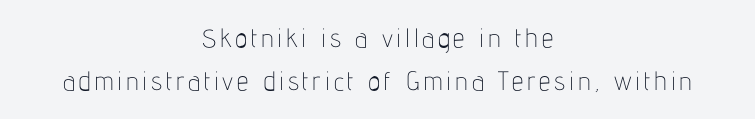
{"italic": "no", "bold": "no", "underline": "no", "align": "center", "line_spacing": "normal", "line_spacing_ratio": 1.67, "glyph_px": 26}
